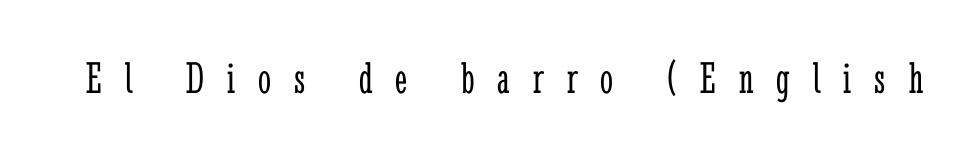
The image shows 46 px light, condensed serif type, upright; set unusually wide letter spacing (+0.5 em), not underlined; low stroke contrast and a medium x-height.
